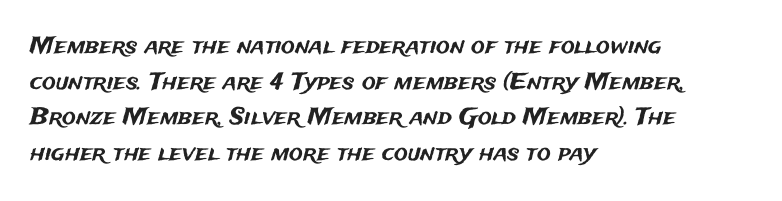
The image shows 23 px text type; set left-aligned, normal line spacing (1.55x), normal letter spacing, not underlined.
